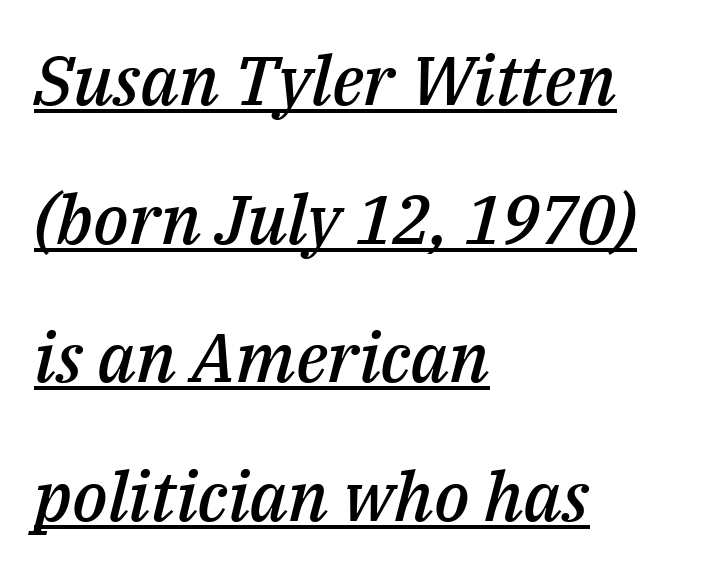
The image shows 69 px semibold type, italic (leaning right); set left-aligned, loose line spacing (2.01x), normal letter spacing, underlined; medium stroke contrast and a medium x-height.
